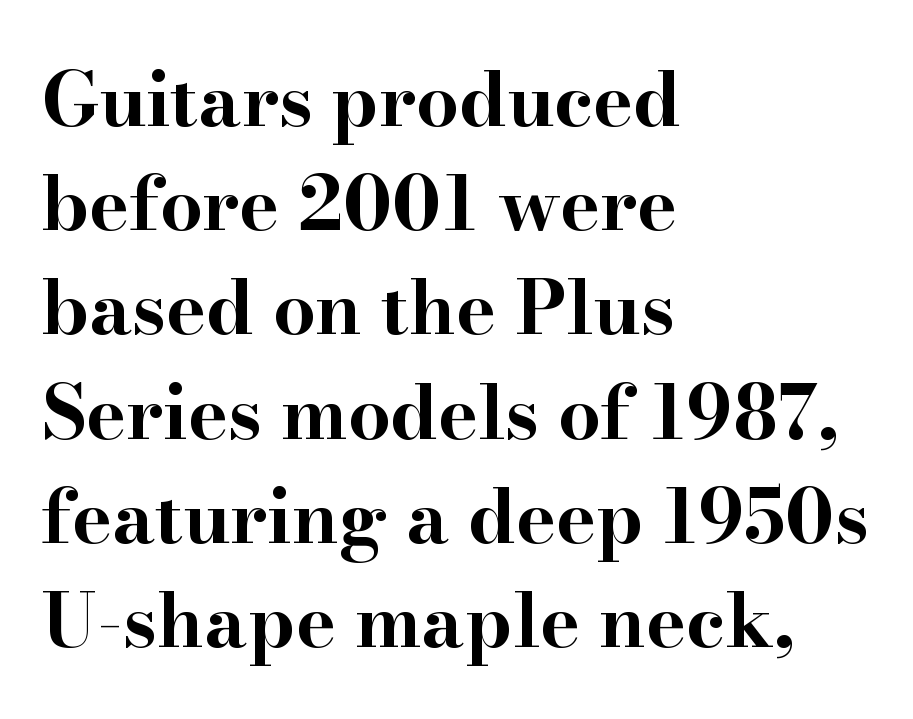
Caption: standard tracking, unaltered. Strokes here are thick enough to call this a true bold. The face used here is seriffed, in the tradition of book romans. Posture: upright roman.
